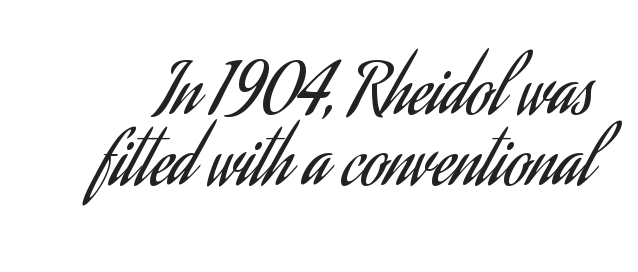
Vertically, the passage feels compressed, each row crowding the next. The words here are not underlined. Nobody touched the tracking dial on this one. The rendering uses natural spacing where letterforms have individual widths.
